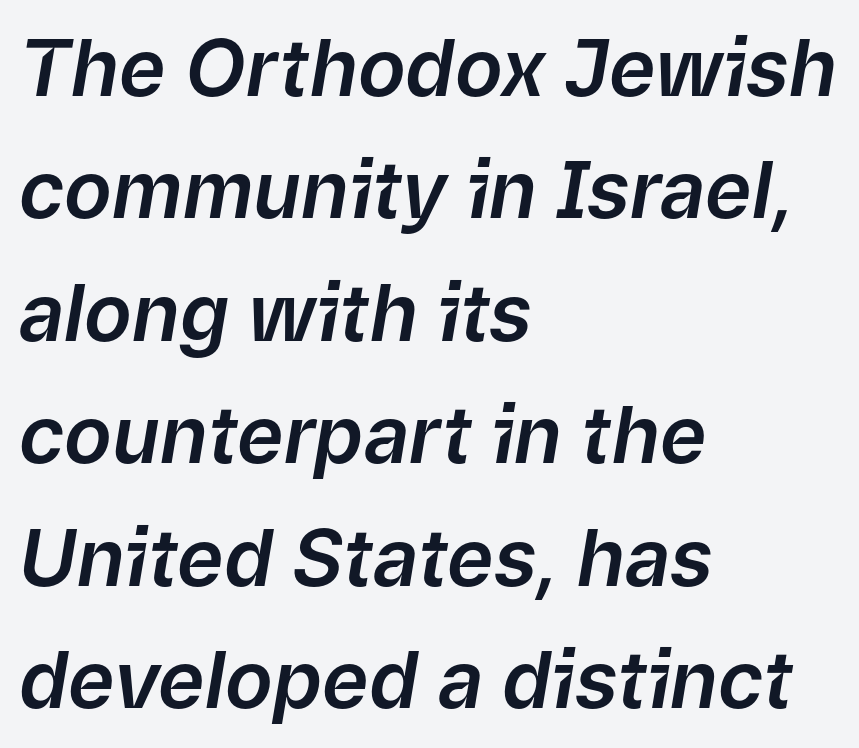
Is the letter spacing exaggerated? No — it looks like the ordinary default. The text block is weighted toward the left margin, trailing off unevenly rightward. Quick note: interline space is typical. Underlining? Definitely not there. These lines are rendered in a variable-pitch font. Observe the lean: these are italic letterforms.
